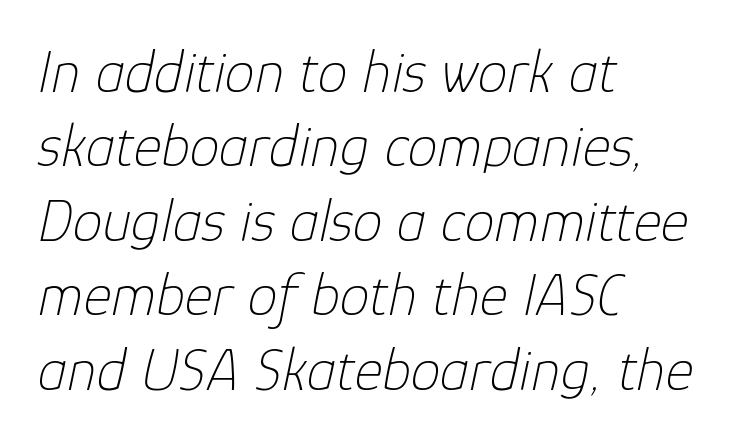
Q: Is the text bold? A: No.
Q: Is the text italic (slanted)? A: Yes, it leans right by about 12 degrees.
Q: Is the text underlined? A: No.
Q: How is the paragraph aligned? A: Left-aligned.
Q: Is the spacing between letters normal or unusually wide? A: Normal.
Q: Width (condensed, normal, or wide)? A: Normal.
Q: Stroke contrast? A: Low.
Q: x-height? A: Medium.
Q: Monospaced? A: No.
